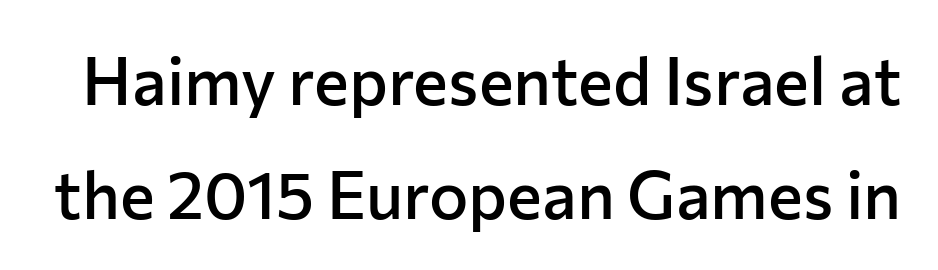
Posture: vertical. The face used here is a sans, in the tradition of grotesques and geometrics. Honestly, there is no underline to notice here at all. Words appear dense and cohesive because spacing is normal.
